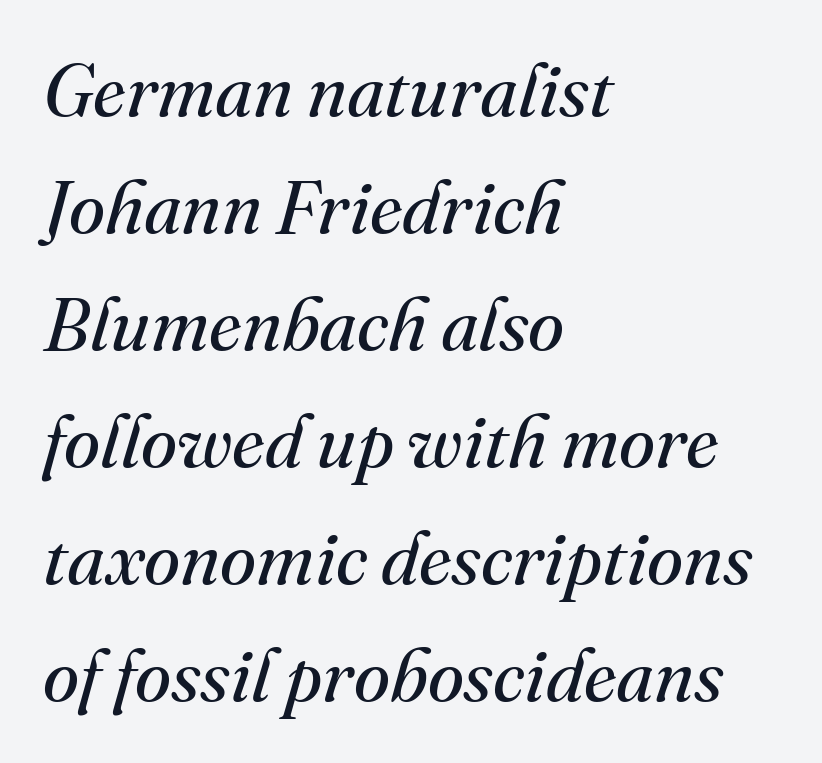
Q: Is the text bold? A: No.
Q: Is the text italic (slanted)? A: Yes, it leans right by about 16 degrees.
Q: Is the typeface a serif or a sans-serif typeface? A: Serif.
Q: Is the text underlined? A: No.
Q: How is the paragraph aligned? A: Left-aligned.
Q: Is the spacing between letters normal or unusually wide? A: Normal.
Q: Is the spacing between lines tight, normal or loose? A: Normal.
Q: Width (condensed, normal, or wide)? A: Normal.
Q: Stroke contrast? A: Medium.
Q: x-height? A: Small.
Q: Monospaced? A: No.
